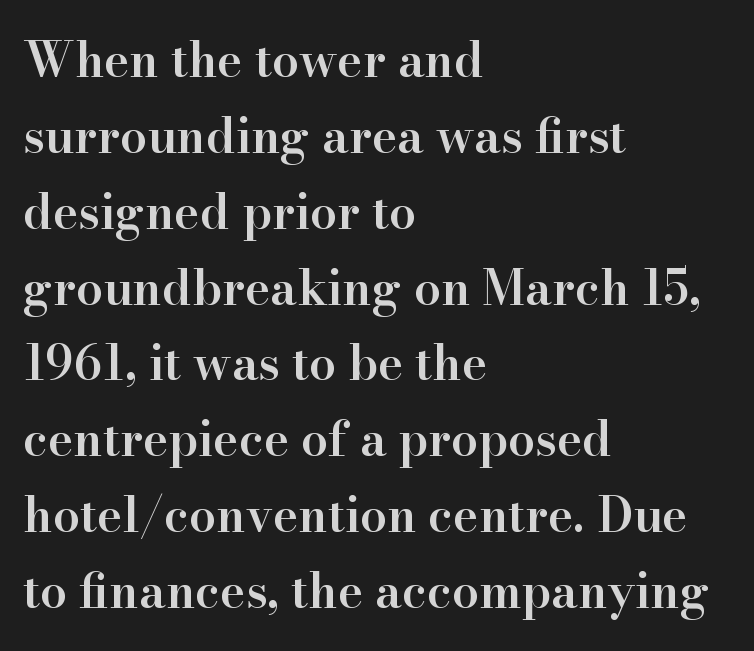
Q: Is the text bold? A: Semi-bold.
Q: Is the text italic (slanted)? A: No, it is upright.
Q: Is the typeface a serif or a sans-serif typeface? A: Serif.
Q: Is the text underlined? A: No.
Q: How is the paragraph aligned? A: Left-aligned.
Q: Is the spacing between letters normal or unusually wide? A: Normal.
Q: Is the spacing between lines tight, normal or loose? A: Normal.
Q: Width (condensed, normal, or wide)? A: Normal.
Q: Stroke contrast? A: High.
Q: x-height? A: Small.
Q: Monospaced? A: No.
